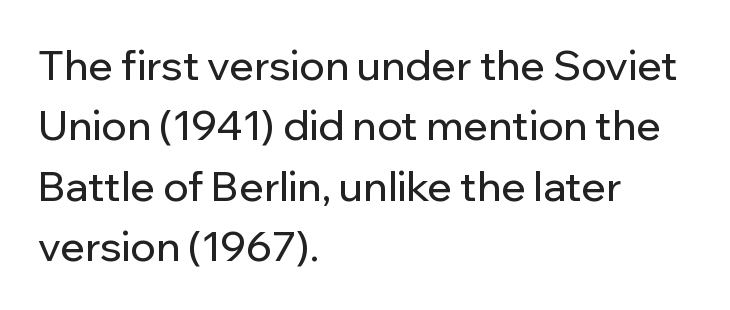
This is sans-serif lettering, the kind often seen on screens and signage. Is there much room between lines? A standard amount, neither cramped nor airy. Each word holds together tightly as a unit, with standard inter-letter gaps. The passage shown is not underscored anywhere. A typesetter would call this proportional, since set widths differ per character.
